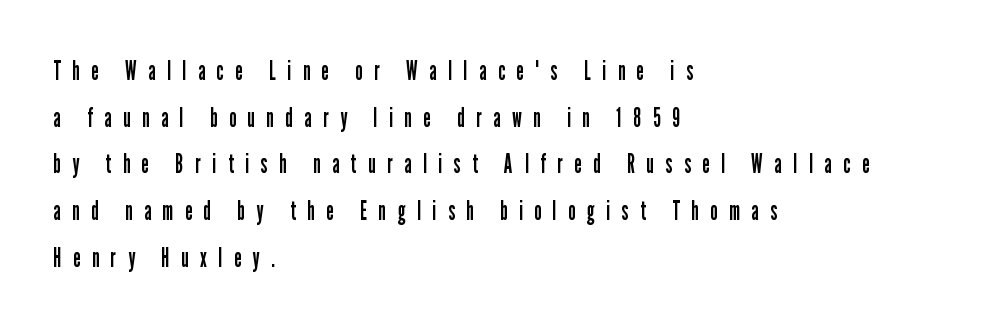
Line starts are locked; line ends wander. Here the glyphs are tracked loosely, breaking word shapes into spaced letters. Every stem runs plumb, perpendicular to the baseline. Is the stroke heavy? The answer is a plain regular-or-lighter.
